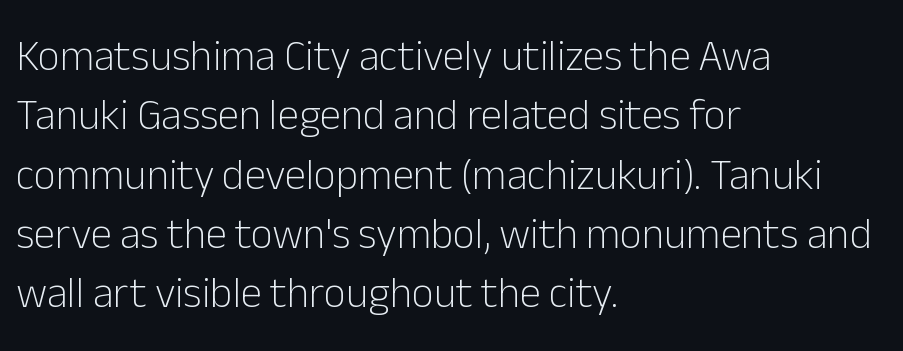
{"serif": "no", "italic": "no", "bold": "no", "weight": "light", "width": "normal", "stroke_contrast": "low", "x_height": "medium", "monospaced": "no", "underline": "no", "align": "left", "line_spacing": "normal", "line_spacing_ratio": 1.38, "letter_spacing": "normal", "letter_spacing_em": 0.0, "glyph_px": 43}
